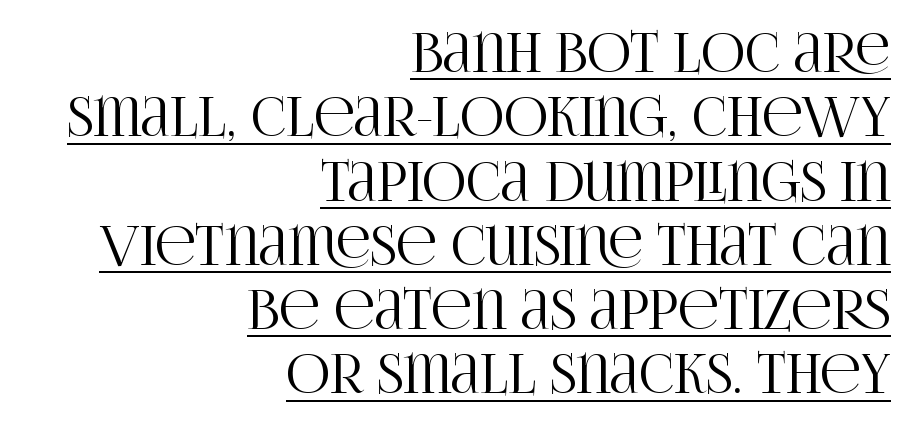
Q: Is the text italic (slanted)? A: No, it is upright.
Q: Is the typeface a serif or a sans-serif typeface? A: Serif.
Q: Is the text underlined? A: Yes.
Q: How is the paragraph aligned? A: Right-aligned.
Q: Is the spacing between letters normal or unusually wide? A: Normal.
Q: Width (condensed, normal, or wide)? A: Condensed.
Q: Stroke contrast? A: High.
Q: x-height? A: Large.
Q: Monospaced? A: No.
